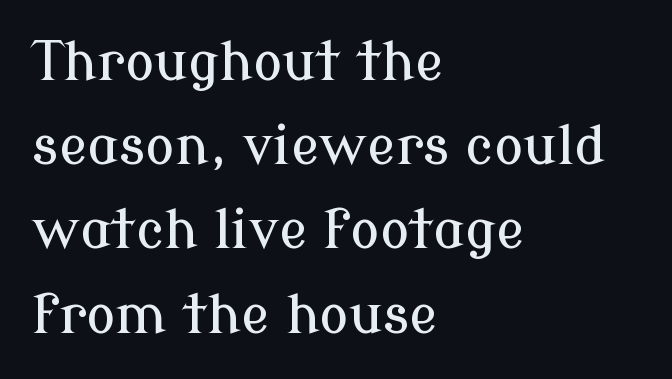
{"serif": "yes", "italic": "no", "width": "normal", "stroke_contrast": "low", "x_height": "medium", "monospaced": "no", "underline": "no", "align": "left", "line_spacing": "normal", "line_spacing_ratio": 1.56, "letter_spacing": "normal", "letter_spacing_em": 0.0, "glyph_px": 54}
